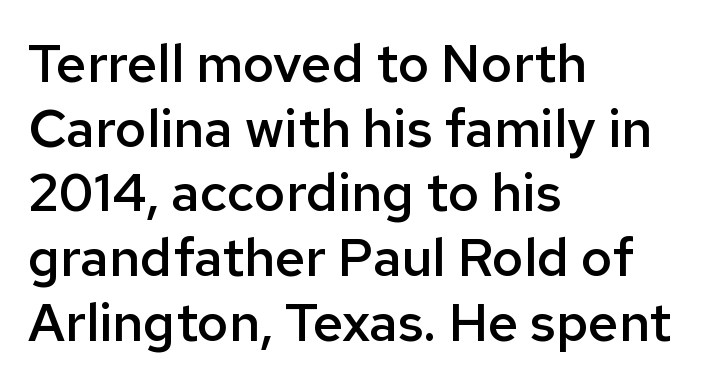
Q: Is the text bold? A: Semi-bold.
Q: Is the text italic (slanted)? A: No, it is upright.
Q: Is the typeface a serif or a sans-serif typeface? A: Sans-serif.
Q: Is the text underlined? A: No.
Q: How is the paragraph aligned? A: Left-aligned.
Q: Is the spacing between letters normal or unusually wide? A: Normal.
Q: Width (condensed, normal, or wide)? A: Normal.
Q: Stroke contrast? A: Low.
Q: x-height? A: Medium.
Q: Monospaced? A: No.
